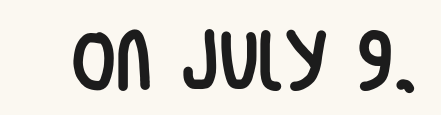
The image shows 64 px condensed sans-serif type, upright; set normal letter spacing, not underlined; low stroke contrast and a large x-height.
